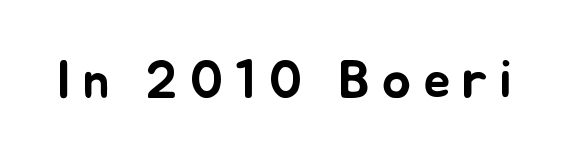
The image shows 54 px text type, upright; set unusually wide letter spacing (+0.22 em), not underlined; low stroke contrast and a small x-height.
